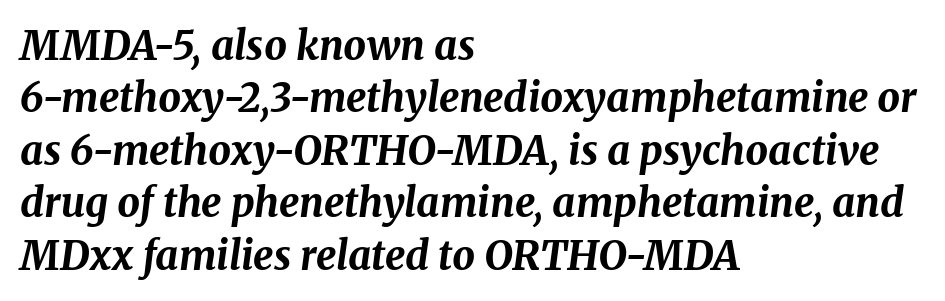
You could not count columns in this text — the font is proportionally spaced. Glance below the letters and you will spot only blank space. The letters are bold, with thick, heavy strokes. Whoever set this chose a conventional vertical rhythm. Does the lettering tilt? It does — this is italic.
